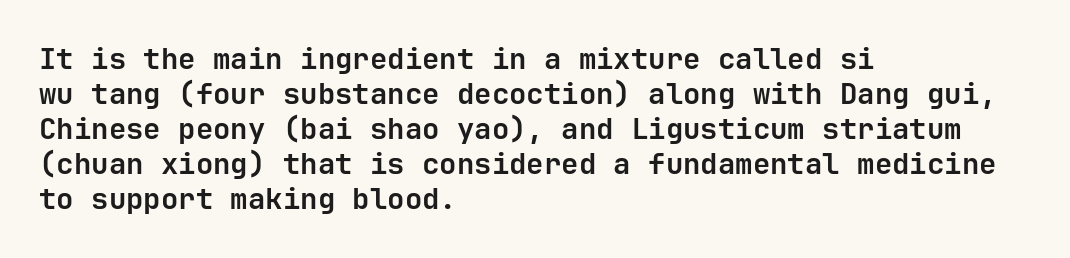
{"serif": "no", "italic": "no", "bold": "yes", "weight": "bold", "width": "normal", "stroke_contrast": "low", "x_height": "medium", "monospaced": "yes", "underline": "no", "align": "left", "line_spacing_ratio": 1.21, "letter_spacing": "normal", "letter_spacing_em": 0.0, "glyph_px": 29}
